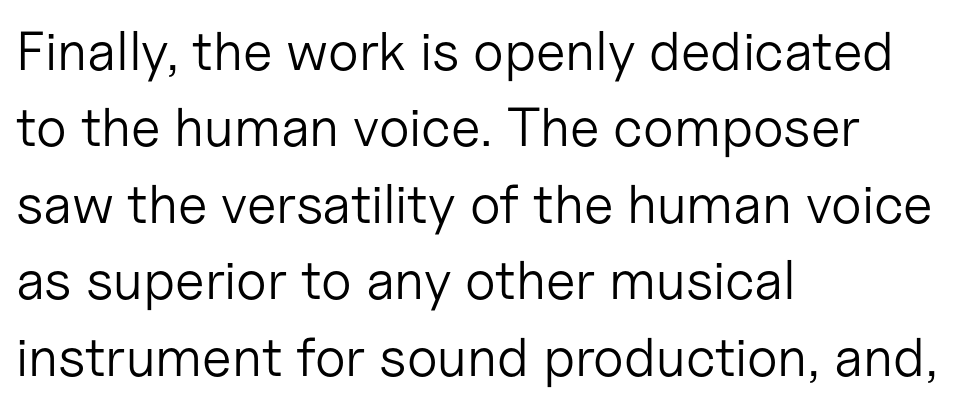
{"serif": "no", "italic": "no", "bold": "no", "weight": "light", "width": "normal", "stroke_contrast": "low", "x_height": "medium", "monospaced": "no", "underline": "no", "align": "left", "line_spacing": "normal", "line_spacing_ratio": 1.39, "letter_spacing": "normal", "letter_spacing_em": 0.0, "glyph_px": 55}
